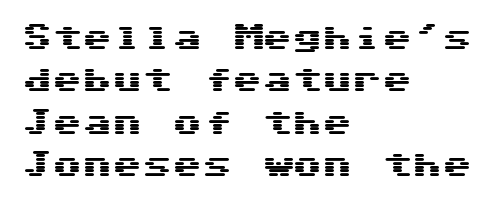
The image shows 30 px wide sans-serif type, upright; set left-aligned, normal line spacing (1.41x), normal letter spacing, not underlined; medium stroke contrast and a medium x-height.
